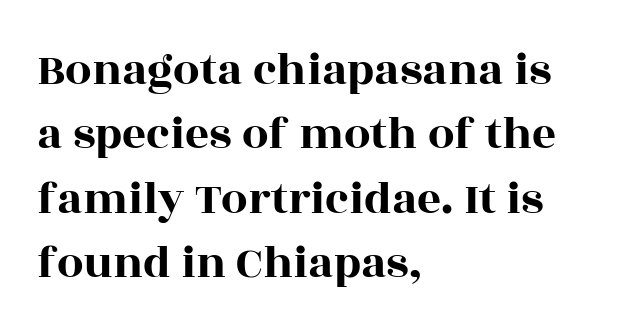
If you measured baseline to baseline, you'd find a middling distance. Type without underlining. Unlike italic type, these characters show no tilt at all. The rag falls on the right side of this text block. A typesetter would call this zero additional tracking.
